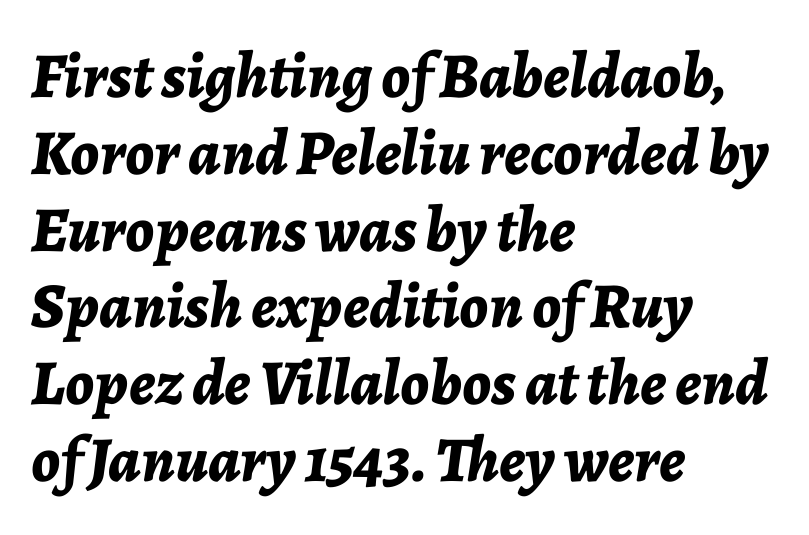
The image shows 64 px bold type, italic (leaning right); set left-aligned, line spacing 1.2x, normal letter spacing, not underlined; low stroke contrast and a medium x-height.
